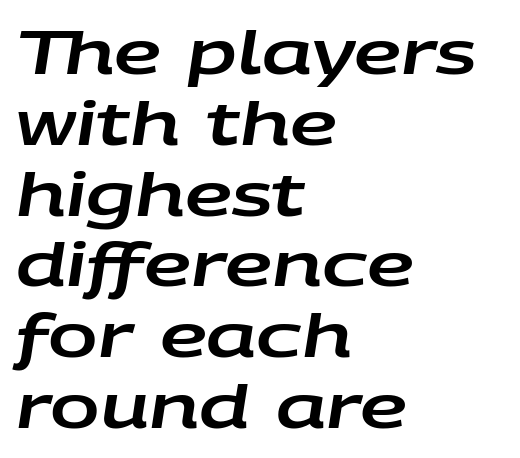
The image shows 59 px wide type, italic (leaning right); set left-aligned, line spacing 1.2x, normal letter spacing, not underlined; low stroke contrast and a large x-height.
